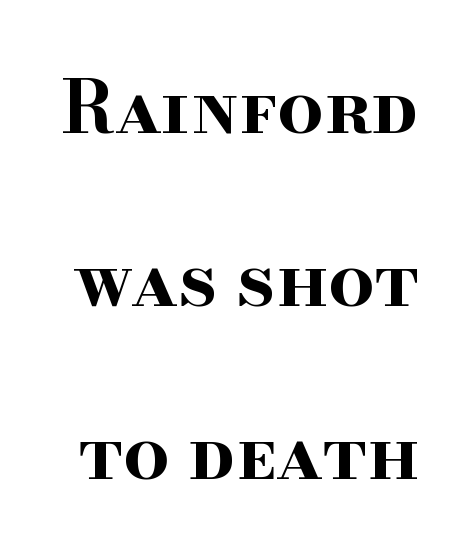
Q: Is the text bold? A: Yes.
Q: Is the text italic (slanted)? A: No, it is upright.
Q: Is the typeface a serif or a sans-serif typeface? A: Serif.
Q: Is the text underlined? A: No.
Q: Is the spacing between letters normal or unusually wide? A: Normal.
Q: Is the spacing between lines tight, normal or loose? A: Loose.
Q: Width (condensed, normal, or wide)? A: Wide.
Q: Stroke contrast? A: High.
Q: x-height? A: Small.
Q: Monospaced? A: No.
